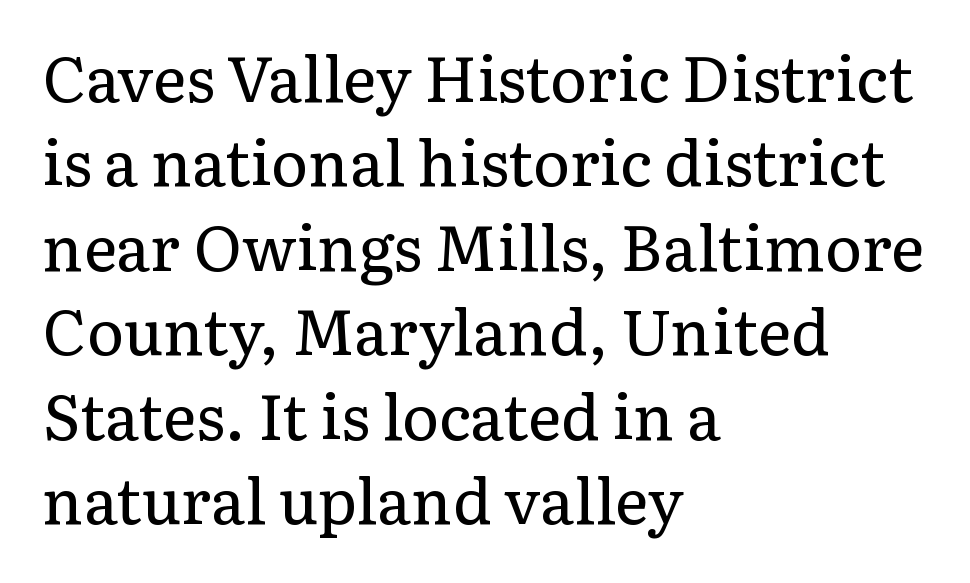
The image shows 63 px regular-weight serif type, upright; set left-aligned, normal line spacing (1.34x), normal letter spacing, not underlined; low stroke contrast and a medium x-height.
